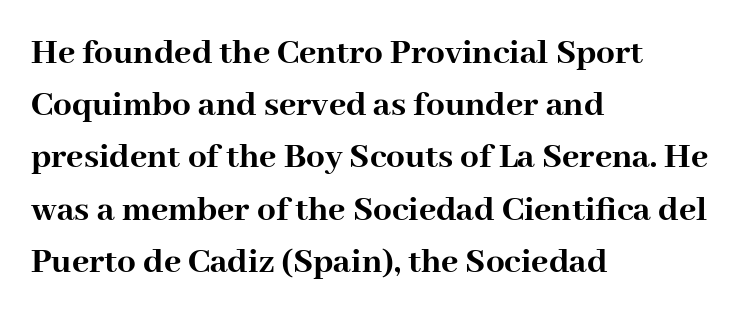
A roman cut, with each character standing at attention. Each line starts at the same left margin while the right side varies. Decoration check: the copy has no underline. Between one letter and the next there's only the usual sliver of space.
